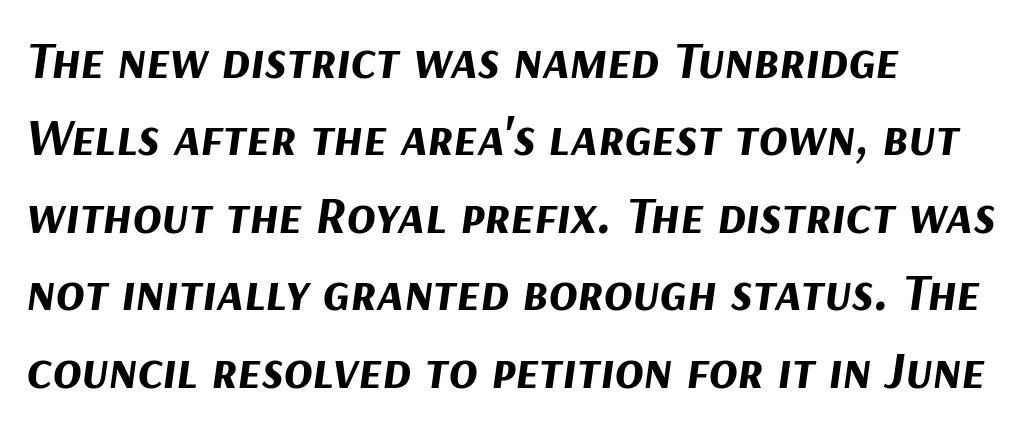
{"italic": "yes", "lean": "right", "slant_degrees": 9, "bold": "yes", "weight": "bold", "width": "normal", "stroke_contrast": "medium", "x_height": "medium", "monospaced": "no", "underline": "no", "align": "left", "line_spacing": "normal", "line_spacing_ratio": 1.46, "letter_spacing": "normal", "letter_spacing_em": 0.0, "glyph_px": 53}
